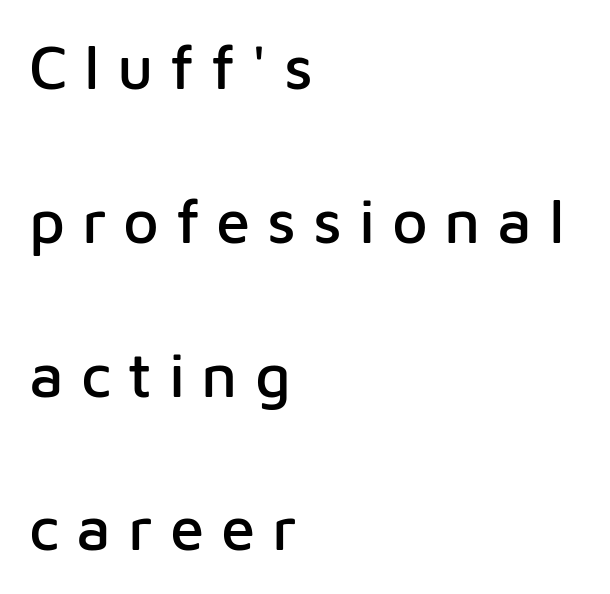
{"serif": "no", "italic": "no", "width": "normal", "stroke_contrast": "low", "x_height": "medium", "monospaced": "no", "underline": "no", "align": "left", "line_spacing": "loose", "line_spacing_ratio": 2.48, "letter_spacing": "wide", "letter_spacing_em": 0.27, "glyph_px": 62}
